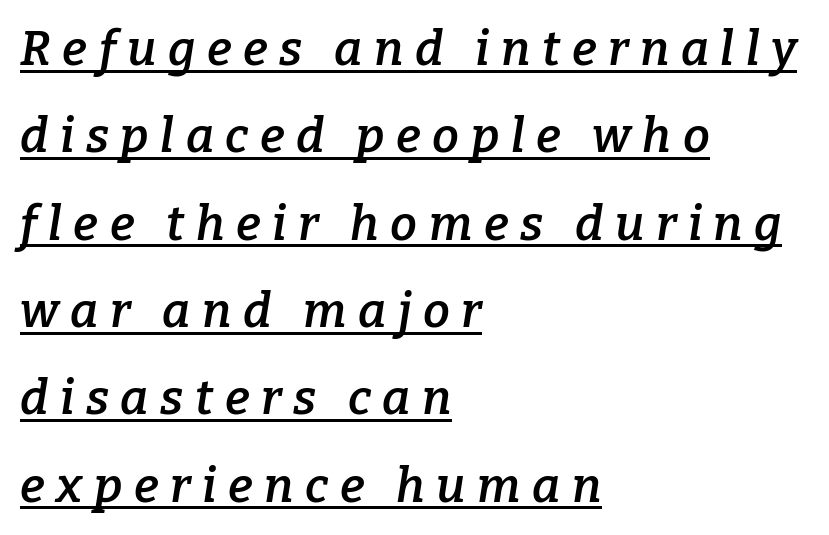
The image shows 48 px semibold serif type, italic (leaning right); set left-aligned, line spacing 1.82x, unusually wide letter spacing (+0.24 em), underlined; low stroke contrast and a medium x-height.
